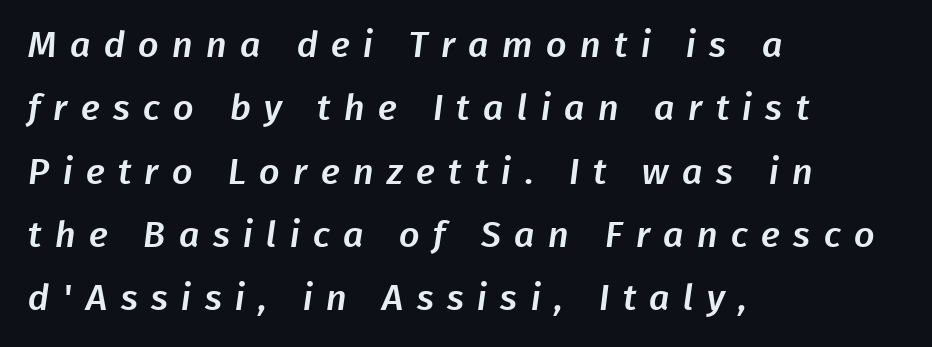
The image shows 36 px sans-serif type; set left-aligned, line spacing 1.76x, unusually wide letter spacing (+0.37 em), not underlined; low stroke contrast and a medium x-height.
